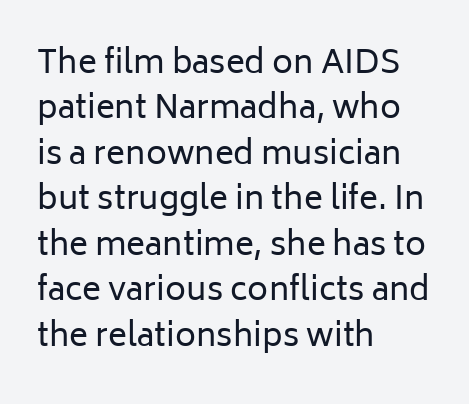
The image shows 32 px regular-weight sans-serif type, upright; set left-aligned, normal line spacing (1.42x), normal letter spacing, not underlined; low stroke contrast and a medium x-height.
